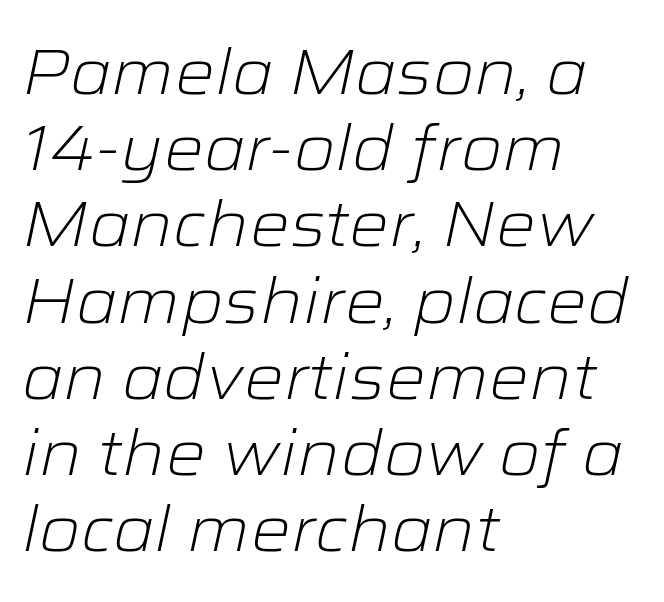
Q: Is the text bold? A: No.
Q: Is the text italic (slanted)? A: Yes, it leans right by about 12 degrees.
Q: Is the text underlined? A: No.
Q: How is the paragraph aligned? A: Left-aligned.
Q: Is the spacing between letters normal or unusually wide? A: Normal.
Q: Width (condensed, normal, or wide)? A: Wide.
Q: Stroke contrast? A: Low.
Q: x-height? A: Medium.
Q: Monospaced? A: No.
